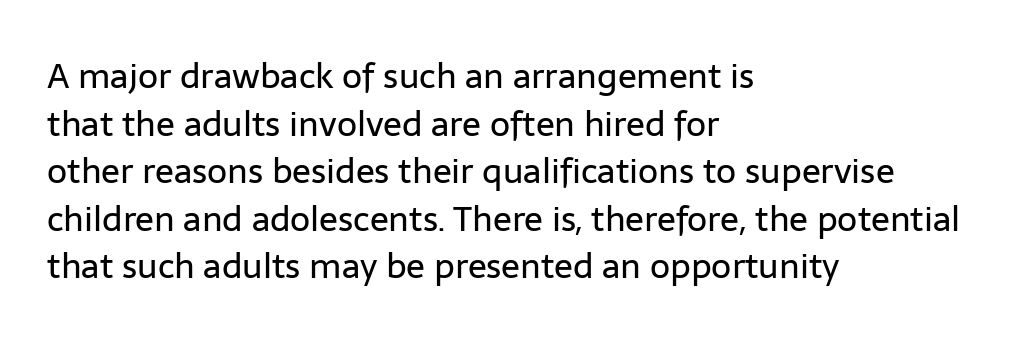
The image shows 35 px regular-weight sans-serif type, upright; set left-aligned, normal line spacing (1.36x), normal letter spacing, not underlined; low stroke contrast and a medium x-height.
